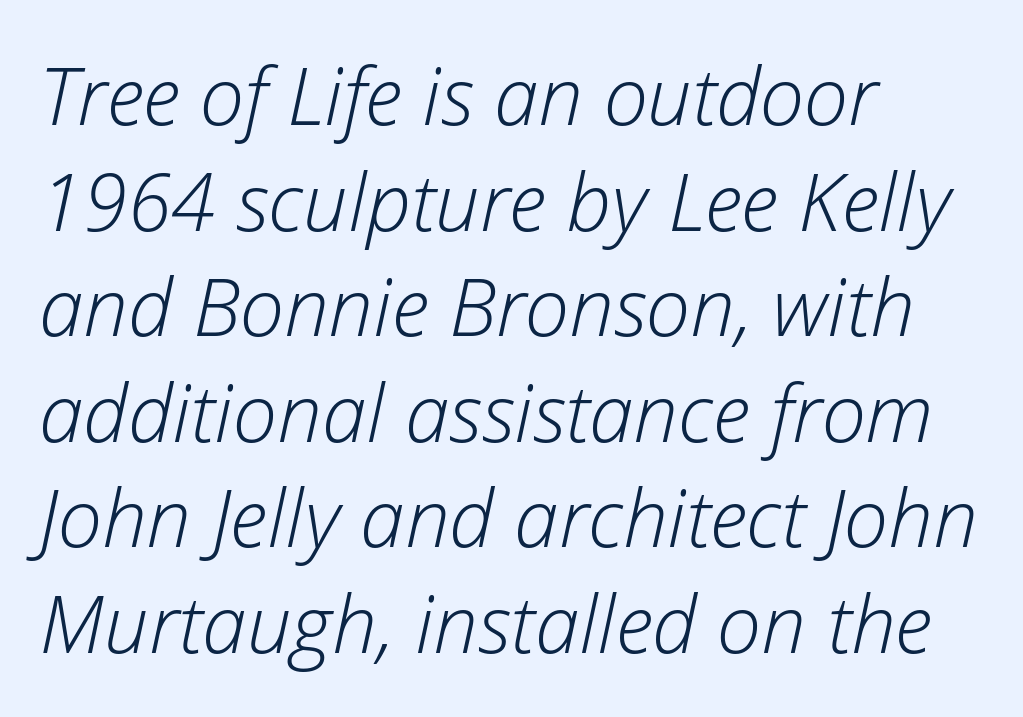
The image shows 80 px light type, italic (leaning right); set left-aligned, normal line spacing (1.32x), normal letter spacing, not underlined; low stroke contrast and a medium x-height.
